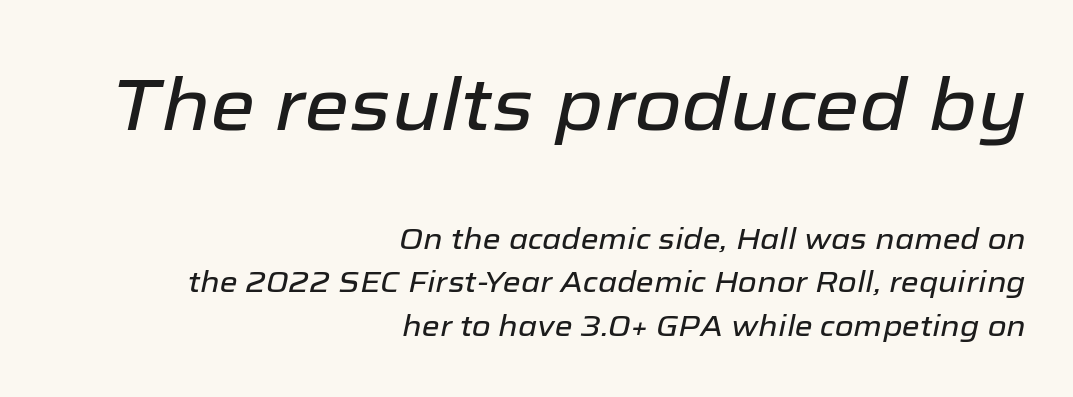
The image shows 73 px text type, italic (leaning right); set right-aligned, normal line spacing (1.51x), normal letter spacing, not underlined; the first (top) block is 2.52x larger; low stroke contrast and a medium x-height.
